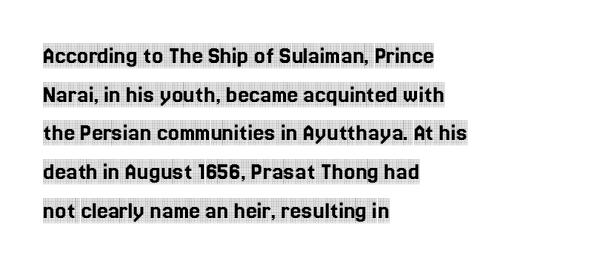
The image shows 25 px text type, upright; set left-aligned, normal line spacing (1.55x), normal letter spacing, not underlined.
